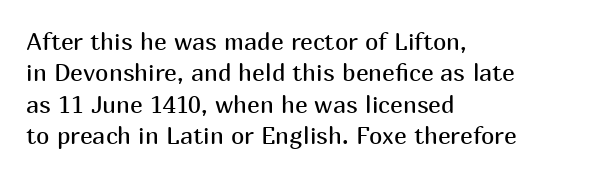
Q: Is the text bold? A: No.
Q: Is the text italic (slanted)? A: No, it is upright.
Q: Is the text underlined? A: No.
Q: How is the paragraph aligned? A: Left-aligned.
Q: Is the spacing between letters normal or unusually wide? A: Normal.
Q: Is the spacing between lines tight, normal or loose? A: Normal.
